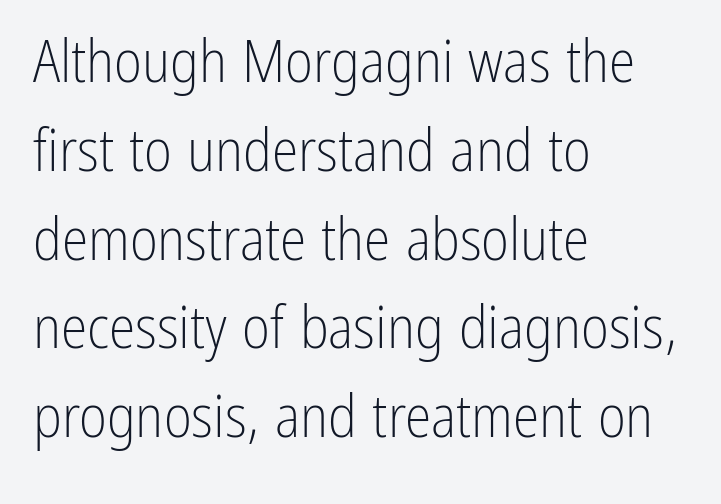
Q: Is the text bold? A: No.
Q: Is the text italic (slanted)? A: No, it is upright.
Q: Is the typeface a serif or a sans-serif typeface? A: Sans-serif.
Q: Is the text underlined? A: No.
Q: How is the paragraph aligned? A: Left-aligned.
Q: Is the spacing between letters normal or unusually wide? A: Normal.
Q: Is the spacing between lines tight, normal or loose? A: Normal.
Q: Width (condensed, normal, or wide)? A: Condensed.
Q: Stroke contrast? A: Low.
Q: x-height? A: Medium.
Q: Monospaced? A: No.
